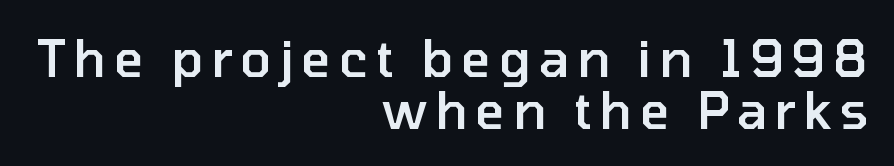
{"serif": "no", "italic": "no", "bold": "semi", "weight": "semibold", "width": "normal", "stroke_contrast": "low", "x_height": "medium", "monospaced": "no", "underline": "no", "align": "right", "line_spacing": "tight", "line_spacing_ratio": 1.01, "glyph_px": 51}
